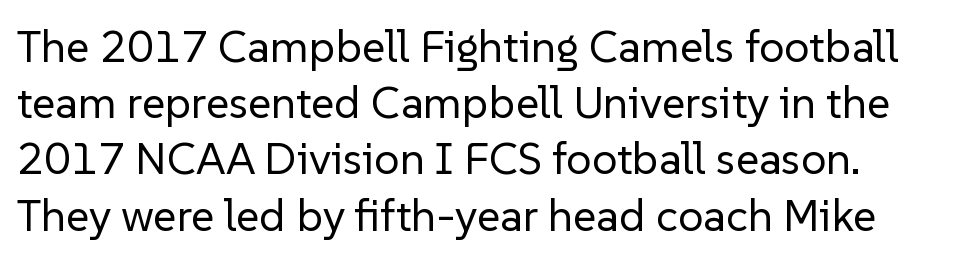
Is the type heavy? It reads as light-to-regular instead. The face used here is a sans, in the tradition of grotesques and geometrics. If you measured baseline to baseline, you'd find a middling distance. The font's upright variant was chosen for this text. Casual observation: everything's shoved over to the left. Honestly, the letter spacing is just normal — you wouldn't notice it.
